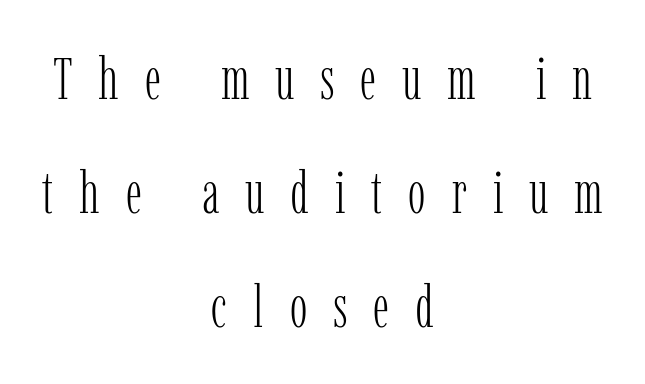
{"serif": "yes", "italic": "no", "bold": "no", "weight": "light", "width": "condensed", "stroke_contrast": "low", "x_height": "medium", "monospaced": "no", "underline": "no", "align": "center", "line_spacing": "loose", "line_spacing_ratio": 1.93, "letter_spacing": "wide", "letter_spacing_em": 0.44, "glyph_px": 59}
